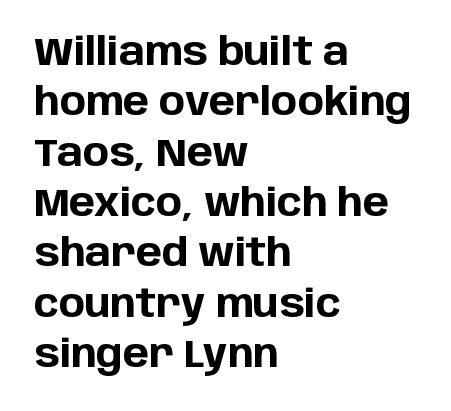
Q: Is the text bold? A: Yes.
Q: Is the text italic (slanted)? A: No, it is upright.
Q: Is the typeface a serif or a sans-serif typeface? A: Sans-serif.
Q: Is the text underlined? A: No.
Q: How is the paragraph aligned? A: Left-aligned.
Q: Is the spacing between letters normal or unusually wide? A: Normal.
Q: Is the spacing between lines tight, normal or loose? A: Normal.
Q: Width (condensed, normal, or wide)? A: Normal.
Q: Stroke contrast? A: Low.
Q: x-height? A: Large.
Q: Monospaced? A: No.
